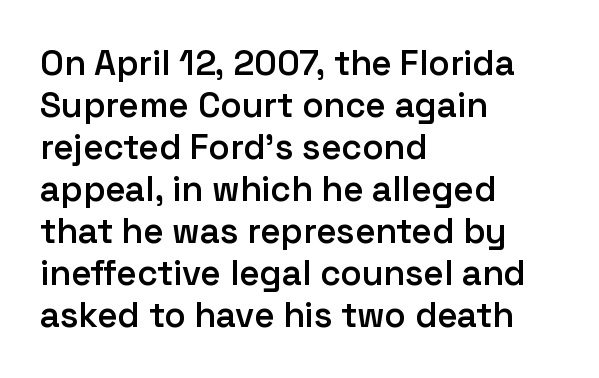
{"serif": "no", "italic": "no", "bold": "semi", "weight": "semibold", "width": "normal", "stroke_contrast": "low", "x_height": "medium", "monospaced": "no", "underline": "no", "align": "left", "line_spacing_ratio": 1.2, "letter_spacing": "normal", "letter_spacing_em": 0.0, "glyph_px": 35}
